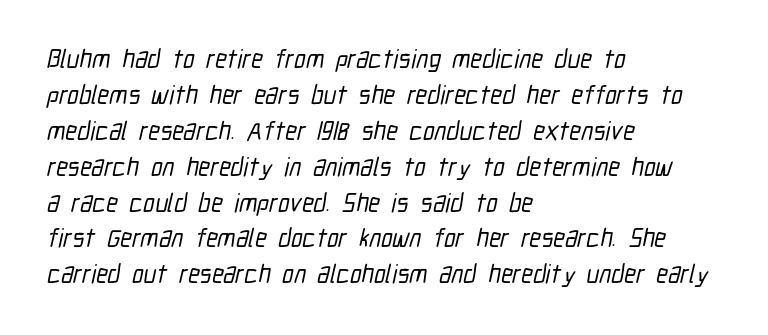
Q: Is the text underlined? A: No.
Q: How is the paragraph aligned? A: Left-aligned.
Q: Is the spacing between letters normal or unusually wide? A: Normal.
Q: Is the spacing between lines tight, normal or loose? A: Normal.
